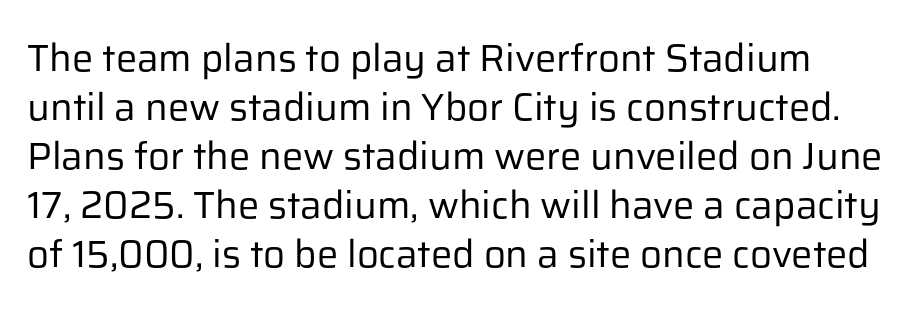
Q: Is the text bold? A: No.
Q: Is the text italic (slanted)? A: No, it is upright.
Q: Is the typeface a serif or a sans-serif typeface? A: Sans-serif.
Q: Is the text underlined? A: No.
Q: Is the spacing between letters normal or unusually wide? A: Normal.
Q: Is the spacing between lines tight, normal or loose? A: Normal.
Q: Width (condensed, normal, or wide)? A: Normal.
Q: Stroke contrast? A: Low.
Q: x-height? A: Medium.
Q: Monospaced? A: No.
